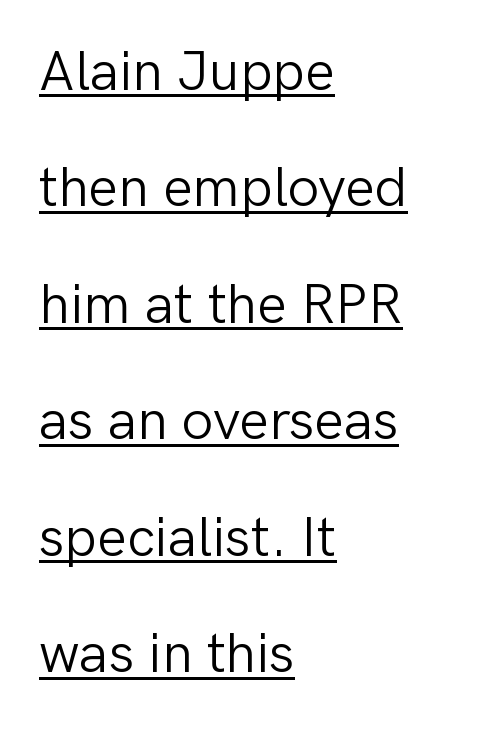
{"serif": "no", "italic": "no", "bold": "no", "weight": "light", "width": "normal", "stroke_contrast": "low", "x_height": "medium", "monospaced": "no", "underline": "yes", "align": "left", "line_spacing": "loose", "line_spacing_ratio": 2.08, "letter_spacing": "normal", "letter_spacing_em": 0.0, "glyph_px": 56}
